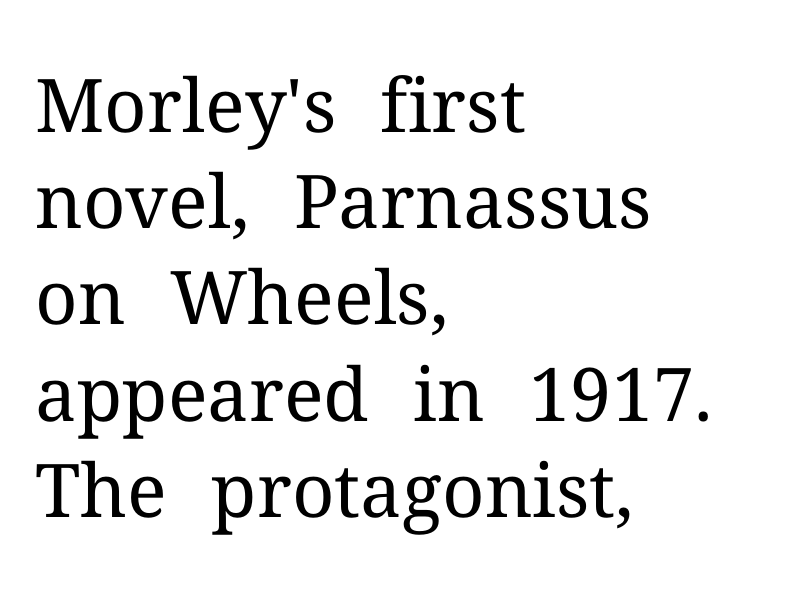
Q: Is the text bold? A: No.
Q: Is the text italic (slanted)? A: No, it is upright.
Q: Is the typeface a serif or a sans-serif typeface? A: Serif.
Q: Is the text underlined? A: No.
Q: How is the paragraph aligned? A: Left-aligned.
Q: Is the spacing between letters normal or unusually wide? A: Normal.
Q: Is the spacing between lines tight, normal or loose? A: Normal.
Q: Width (condensed, normal, or wide)? A: Normal.
Q: Stroke contrast? A: Medium.
Q: x-height? A: Medium.
Q: Monospaced? A: No.
